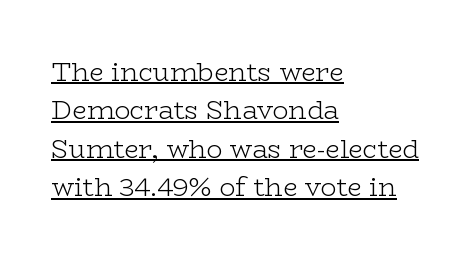
The image shows 26 px text type, upright; set left-aligned, normal line spacing (1.48x), normal letter spacing, underlined.
